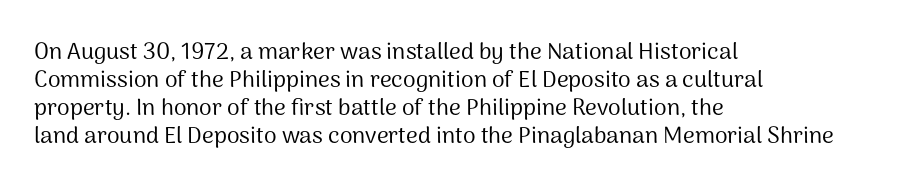
{"italic": "no", "bold": "no", "underline": "no", "align": "left", "line_spacing_ratio": 1.22, "letter_spacing": "normal", "letter_spacing_em": 0.0, "glyph_px": 23}
